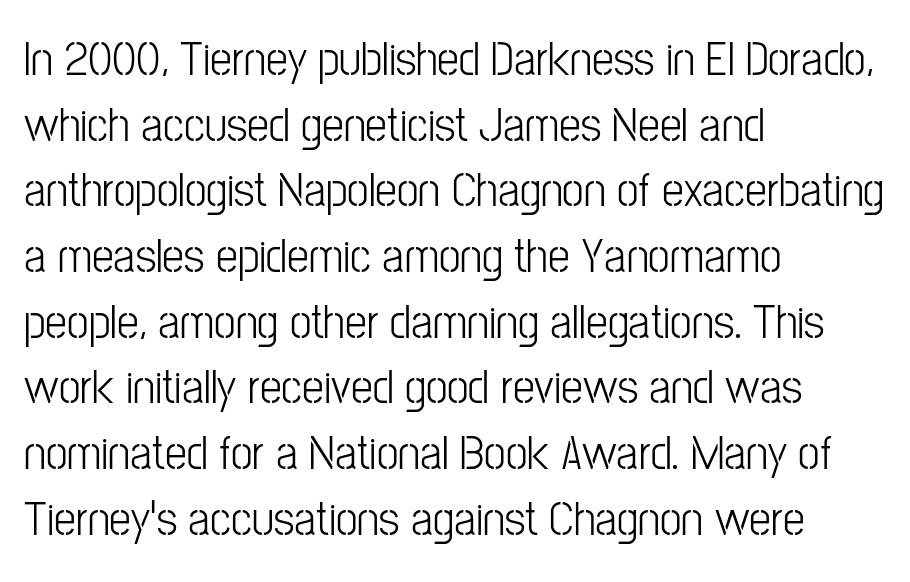
The image shows 49 px light, condensed sans-serif type, upright; set left-aligned, normal line spacing (1.34x), normal letter spacing, not underlined; low stroke contrast and a medium x-height.
